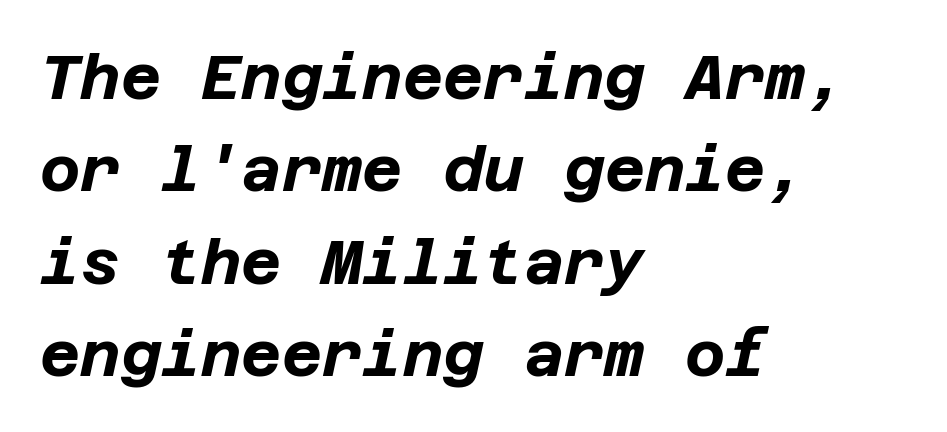
{"italic": "yes", "lean": "right", "slant_degrees": 12, "bold": "yes", "weight": "bold", "width": "normal", "stroke_contrast": "low", "x_height": "large", "underline": "no", "align": "left", "line_spacing": "normal", "line_spacing_ratio": 1.49, "letter_spacing": "normal", "letter_spacing_em": 0.0, "glyph_px": 62}
